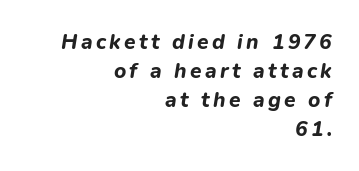
Q: Is the text bold? A: Yes.
Q: Is the text italic (slanted)? A: Yes, it leans right by about 9 degrees.
Q: Is the text underlined? A: No.
Q: How is the paragraph aligned? A: Right-aligned.
Q: Is the spacing between lines tight, normal or loose? A: Normal.
